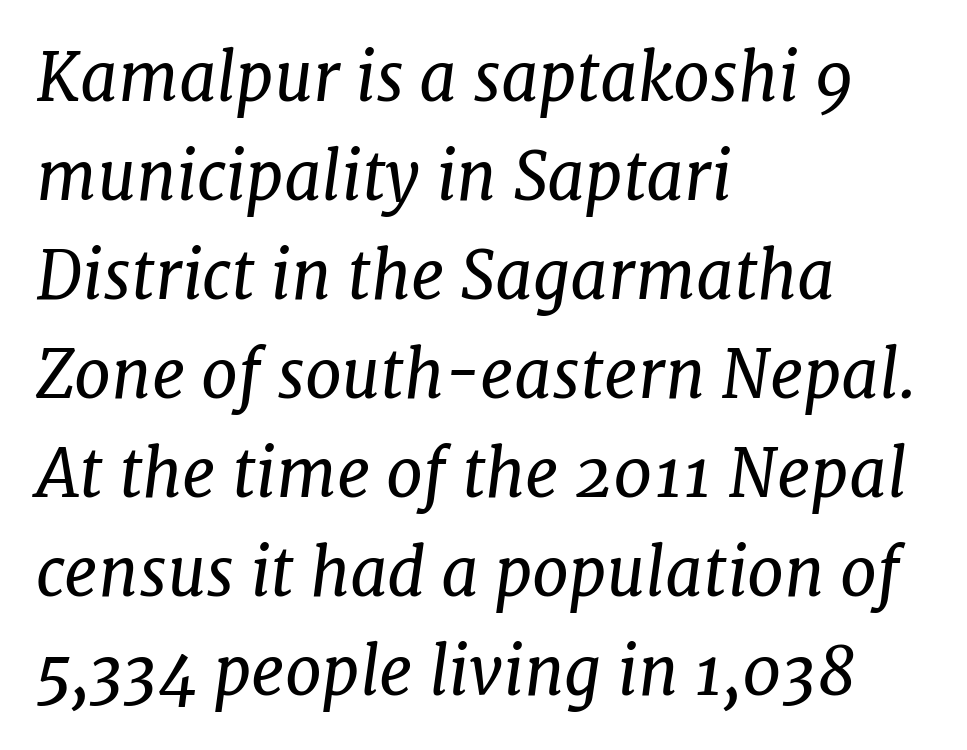
Nothing unusual about the tracking: characters are spaced as the font intends. These lines are rendered in a variable-pitch font. Underlining? Definitely not there. Does the type have serifs? Yes, each stem ends in a small foot.
